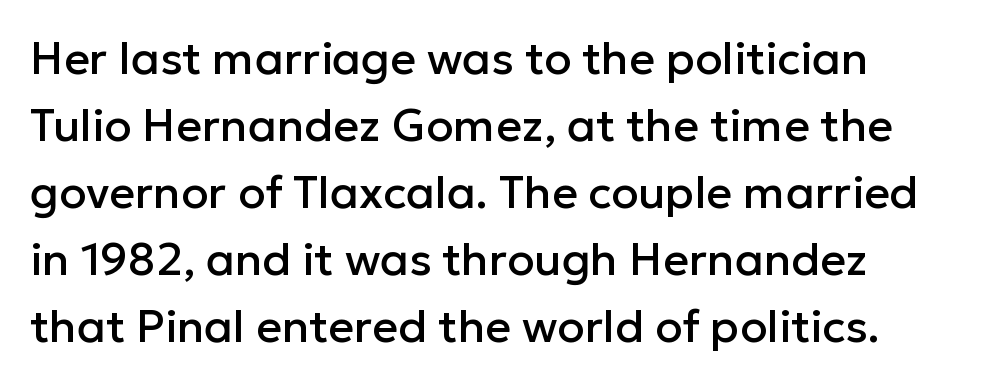
{"serif": "no", "italic": "no", "width": "normal", "stroke_contrast": "low", "x_height": "medium", "monospaced": "no", "underline": "no", "line_spacing": "normal", "line_spacing_ratio": 1.49, "letter_spacing": "normal", "letter_spacing_em": 0.0, "glyph_px": 45}
